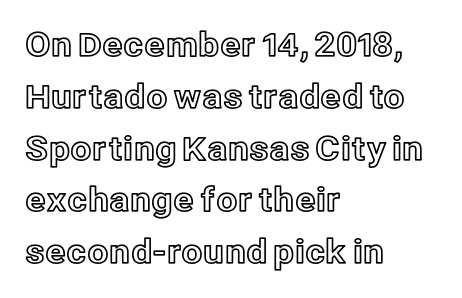
{"italic": "no", "width": "normal", "x_height": "medium", "monospaced": "no", "underline": "no", "align": "left", "line_spacing": "normal", "line_spacing_ratio": 1.57, "letter_spacing": "normal", "letter_spacing_em": 0.0, "glyph_px": 33}
